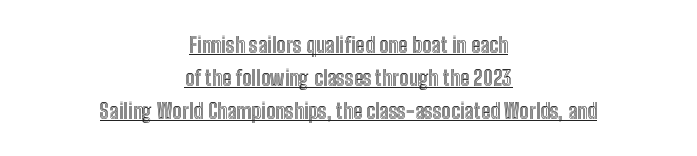
Q: Is the text italic (slanted)? A: No, it is upright.
Q: Is the text underlined? A: Yes.
Q: How is the paragraph aligned? A: Centered.
Q: Is the spacing between letters normal or unusually wide? A: Normal.
Q: Is the spacing between lines tight, normal or loose? A: Normal.
